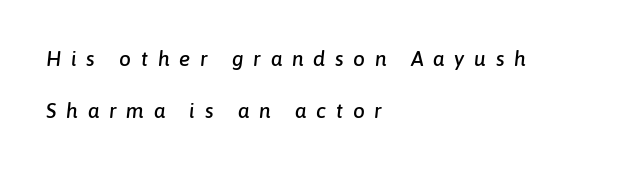
The image shows 21 px text type, italic (leaning right); set left-aligned, loose line spacing (2.5x), unusually wide letter spacing (+0.46 em), not underlined.
